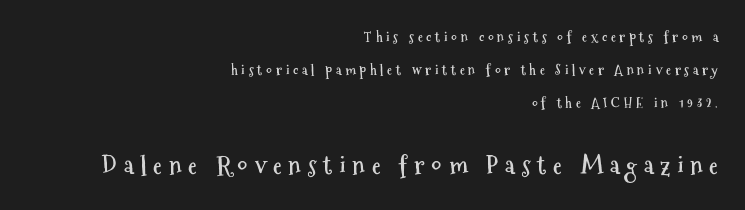
The letterforms stand isolated, each surrounded by extra space. Does the leading feel generous? Absolutely, it's lavish. Characters remain perfectly vertical along every line. Beneath every word, the page is bare. In terms of weight, the rendering is a true, heavy bold.
